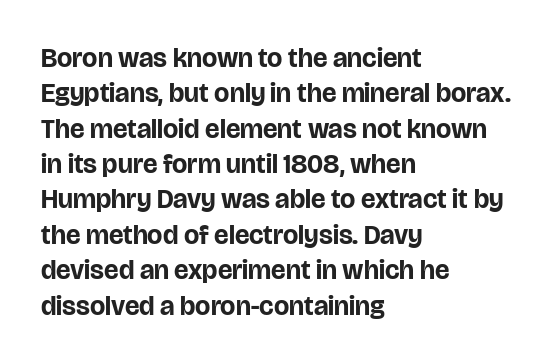
A clean baseline with only descenders dipping below it. These lines stack with their left ends in a neat column. Regular leading. Pretty heavy lettering here — definitely bold. Does extra space separate the letters? No, they use regular spacing.
